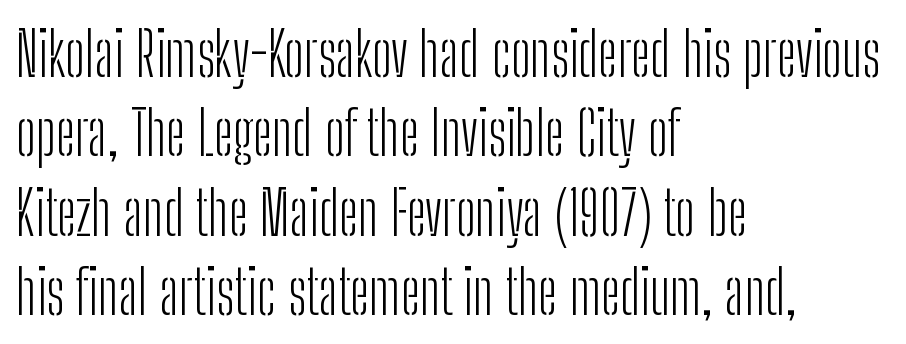
Q: Is the text bold? A: No.
Q: Is the text italic (slanted)? A: No, it is upright.
Q: Is the typeface a serif or a sans-serif typeface? A: Sans-serif.
Q: Is the text underlined? A: No.
Q: How is the paragraph aligned? A: Left-aligned.
Q: Is the spacing between letters normal or unusually wide? A: Normal.
Q: Is the spacing between lines tight, normal or loose? A: Normal.
Q: Width (condensed, normal, or wide)? A: Condensed.
Q: Stroke contrast? A: Low.
Q: x-height? A: Medium.
Q: Monospaced? A: No.
